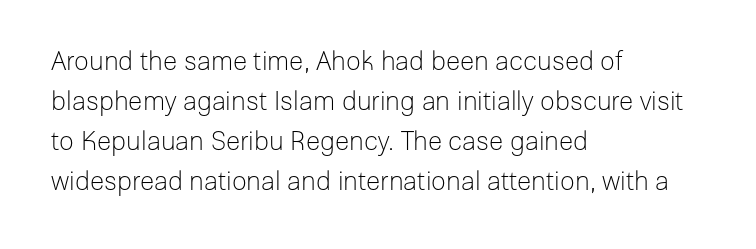
Q: Is the text bold? A: No.
Q: Is the text italic (slanted)? A: No, it is upright.
Q: Is the text underlined? A: No.
Q: How is the paragraph aligned? A: Left-aligned.
Q: Is the spacing between letters normal or unusually wide? A: Normal.
Q: Is the spacing between lines tight, normal or loose? A: Normal.
